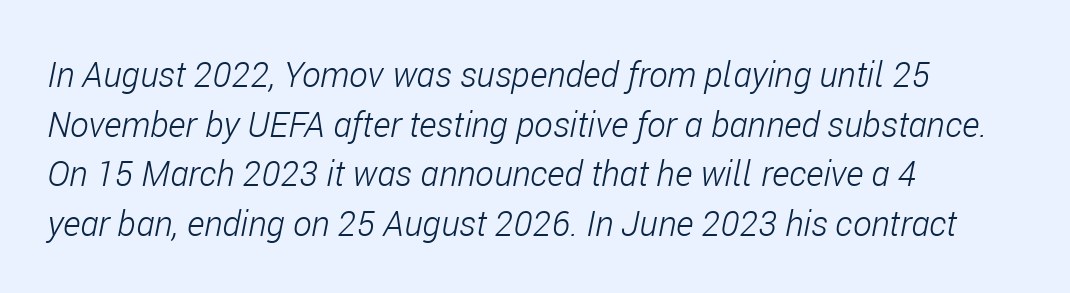
The passage shown is not bold in any degree. Tracking here is standard; glyphs follow each other at the usual distance. These lines are rendered in a variable-pitch font. Lines of text with bare space underneath.
